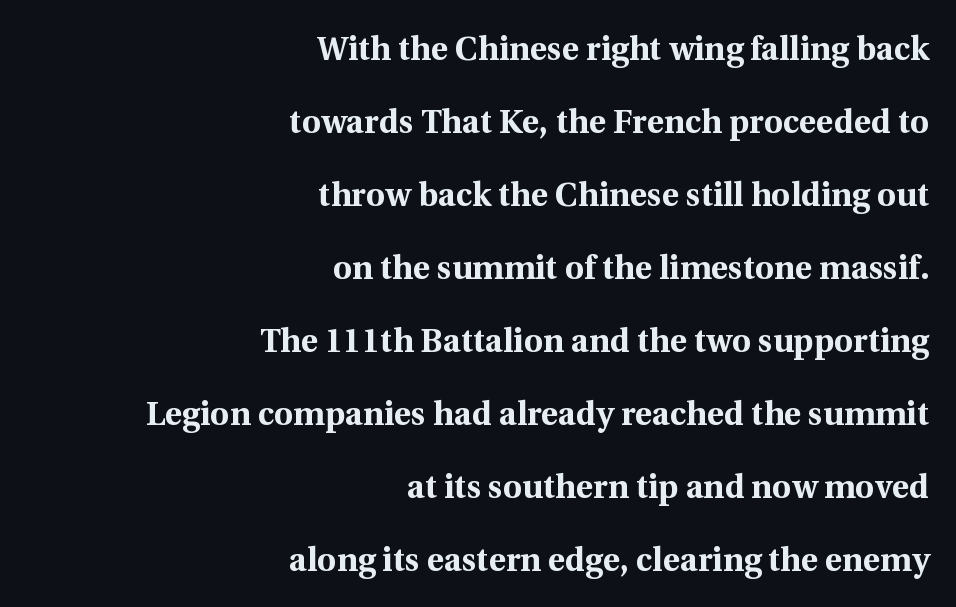
Type style note: has serifs. The font is running at its bold setting. Vertically, the passage feels expansive, rows floating well apart. Quick note: underline off.
